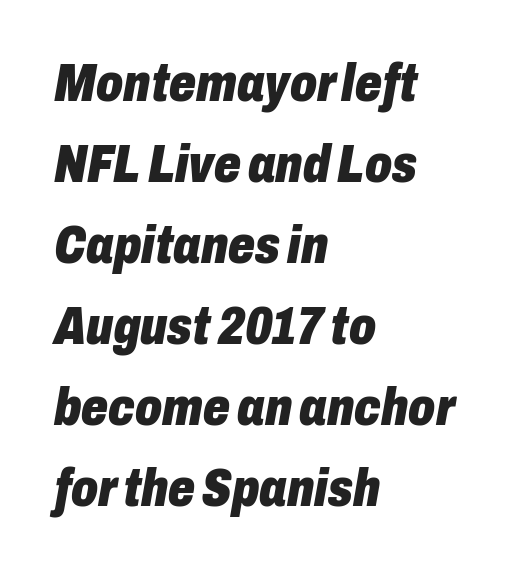
Spacing between characters is what you'd get straight out of the box. Heavy, bold letterforms. Teacher's note: observe the even left margin — that is flush-left alignment. This rendering features lettering with no underline.
